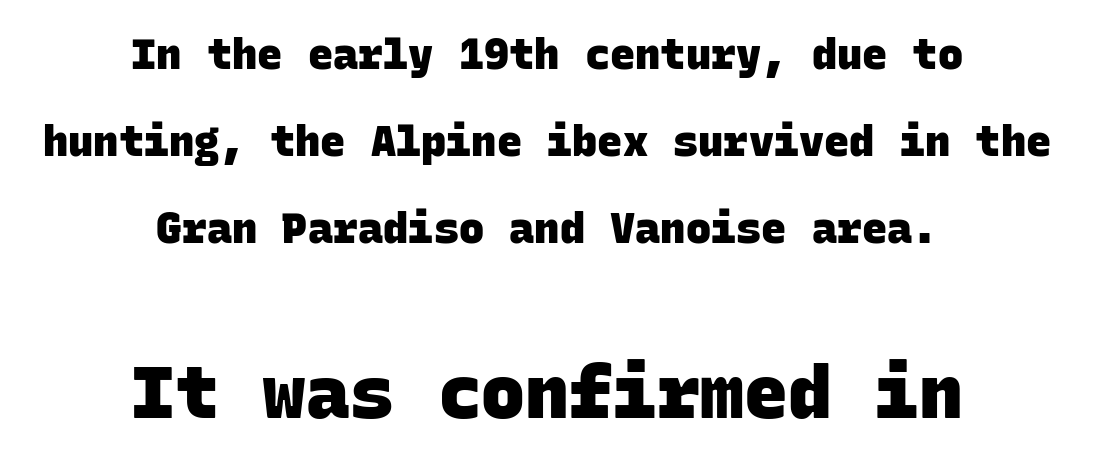
Size hierarchy here favors the trailing block over the leading one. No word sits above an underline. The letters march in equal steps, a hallmark of fixed-pitch type. Does the leading feel generous? Absolutely, it's lavish. Words appear dense and cohesive because spacing is normal. Visually the block forms a symmetrical silhouette, jagged on both flanks.
